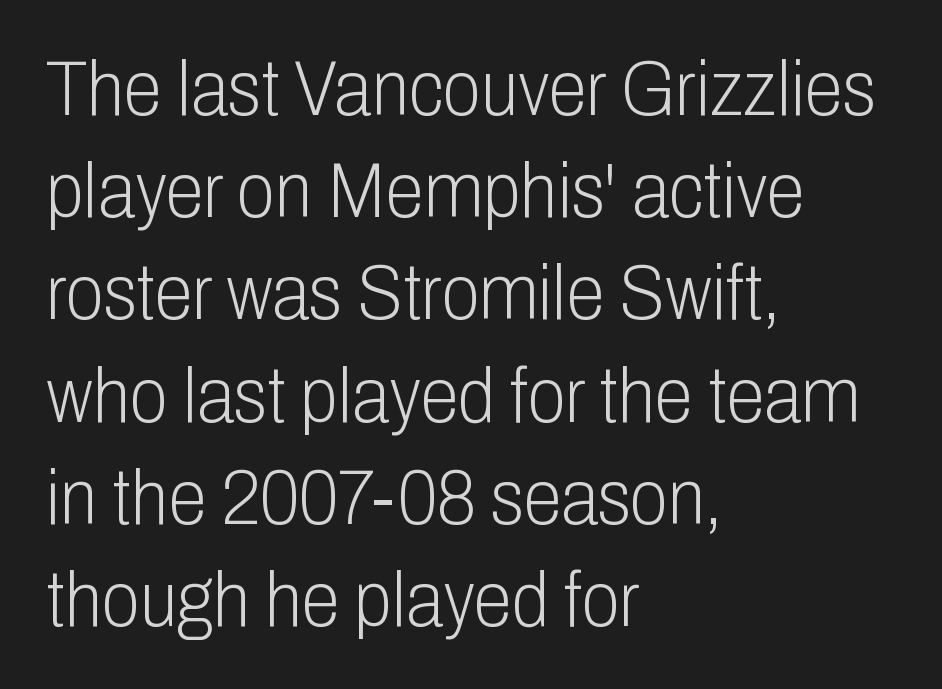
Q: Is the text bold? A: No.
Q: Is the text italic (slanted)? A: No, it is upright.
Q: Is the typeface a serif or a sans-serif typeface? A: Sans-serif.
Q: Is the text underlined? A: No.
Q: How is the paragraph aligned? A: Left-aligned.
Q: Is the spacing between letters normal or unusually wide? A: Normal.
Q: Is the spacing between lines tight, normal or loose? A: Normal.
Q: Width (condensed, normal, or wide)? A: Condensed.
Q: Stroke contrast? A: Low.
Q: x-height? A: Medium.
Q: Monospaced? A: No.
